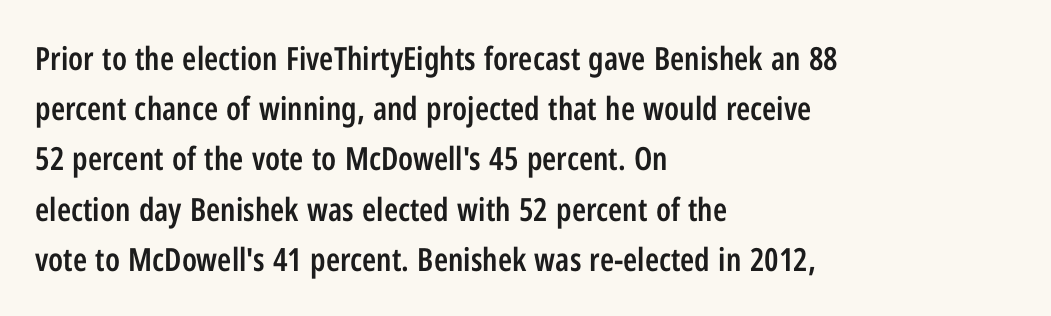
Q: Is the text bold? A: Semi-bold.
Q: Is the text italic (slanted)? A: No, it is upright.
Q: Is the typeface a serif or a sans-serif typeface? A: Sans-serif.
Q: Is the text underlined? A: No.
Q: How is the paragraph aligned? A: Left-aligned.
Q: Is the spacing between letters normal or unusually wide? A: Normal.
Q: Is the spacing between lines tight, normal or loose? A: Normal.
Q: Width (condensed, normal, or wide)? A: Condensed.
Q: Stroke contrast? A: Low.
Q: x-height? A: Medium.
Q: Monospaced? A: No.
